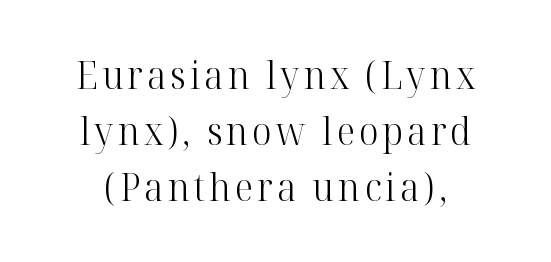
The face used here is proportionally spaced, like ordinary book or web type. The lettering stays uniformly vertical, giving the passage a roman look. Classification — serif. Unbolded letterforms with no extra heft.
